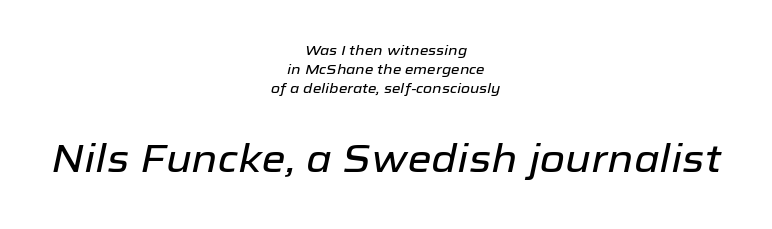
These two chunks differ in scale, with the bottom chunk taking the larger measure. An italicized treatment has been applied to the whole sample. Nothing unusual about the tracking: characters are spaced as the font intends. One-word summary of the alignment: center. Reading down the column, the eye jumps a familiar distance to each next line. The face used here is proportionally spaced, like ordinary book or web type.
